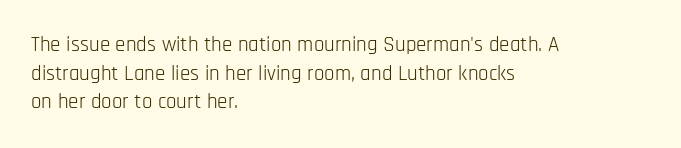
{"italic": "no", "bold": "no", "underline": "no", "align": "left", "line_spacing": "normal", "line_spacing_ratio": 1.36, "letter_spacing": "normal", "letter_spacing_em": 0.0, "glyph_px": 21}
